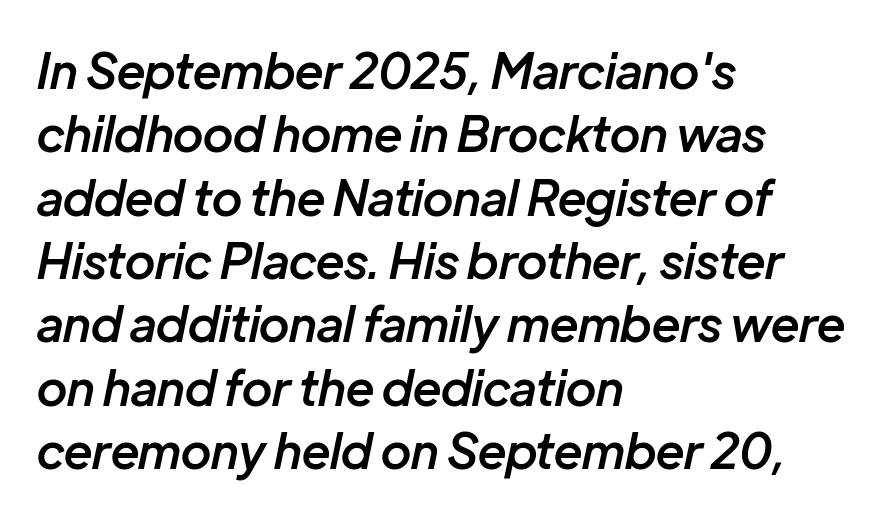
The rendering uses natural spacing where letterforms have individual widths. Default kerning and tracking; the words read as compact shapes. Leading: standard. Emphasis by weight is partial: semibold. These lines stack with their left ends in a neat column. Slanted lettering throughout.
